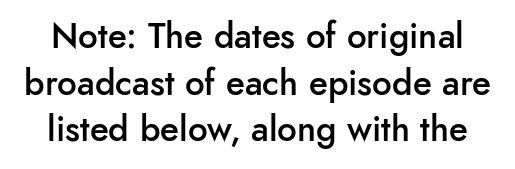
{"serif": "no", "italic": "no", "bold": "semi", "weight": "semibold", "width": "normal", "stroke_contrast": "low", "x_height": "small", "monospaced": "no", "underline": "no", "line_spacing": "normal", "line_spacing_ratio": 1.33, "letter_spacing": "normal", "letter_spacing_em": 0.0, "glyph_px": 35}
